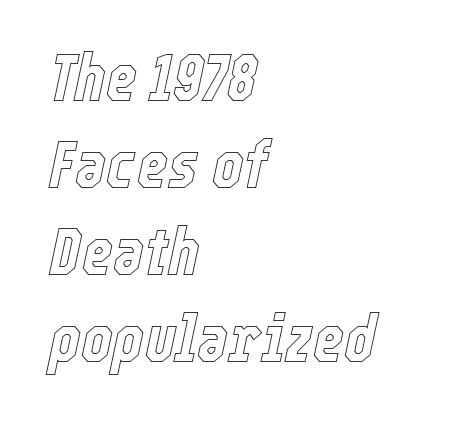
Q: Is the text italic (slanted)? A: Yes, it leans right by about 12 degrees.
Q: Is the text underlined? A: No.
Q: How is the paragraph aligned? A: Left-aligned.
Q: Is the spacing between letters normal or unusually wide? A: Normal.
Q: Is the spacing between lines tight, normal or loose? A: Normal.
Q: Width (condensed, normal, or wide)? A: Condensed.
Q: x-height? A: Medium.
Q: Monospaced? A: No.
